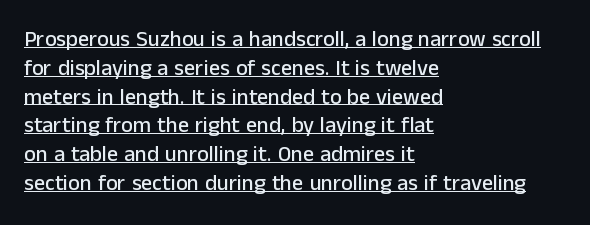
{"italic": "no", "underline": "yes", "align": "left", "line_spacing": "normal", "line_spacing_ratio": 1.31, "letter_spacing": "normal", "letter_spacing_em": 0.0, "glyph_px": 22}
